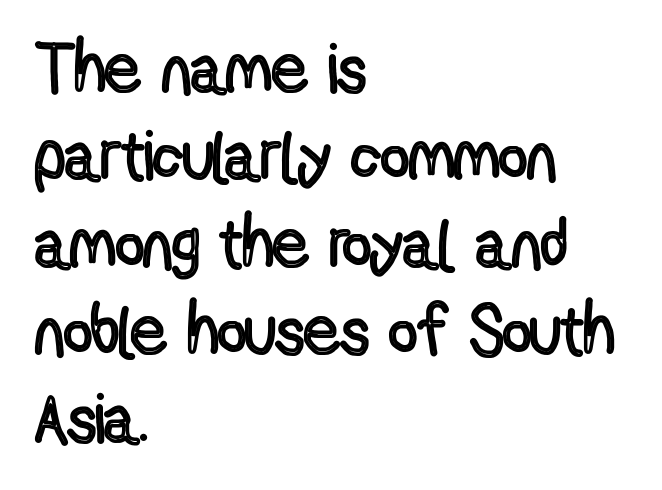
The image shows 70 px condensed type, upright; set left-aligned, normal line spacing (1.25x), normal letter spacing, not underlined; a medium x-height.
